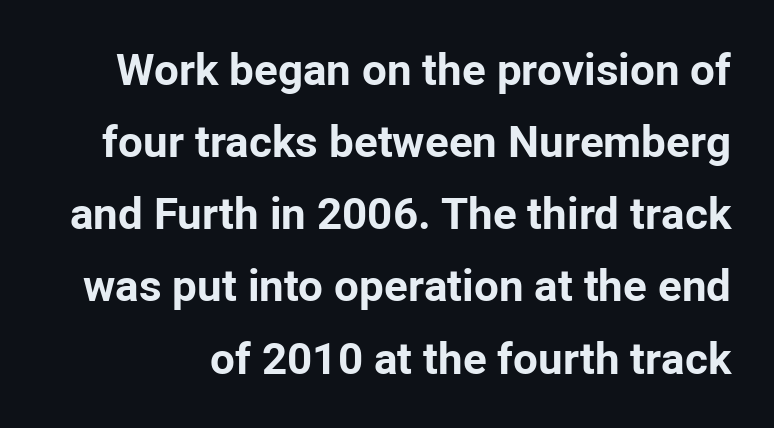
{"serif": "no", "italic": "no", "bold": "yes", "weight": "bold", "width": "normal", "stroke_contrast": "low", "x_height": "medium", "monospaced": "no", "underline": "no", "line_spacing": "normal", "line_spacing_ratio": 1.64, "letter_spacing": "normal", "letter_spacing_em": 0.0, "glyph_px": 44}
